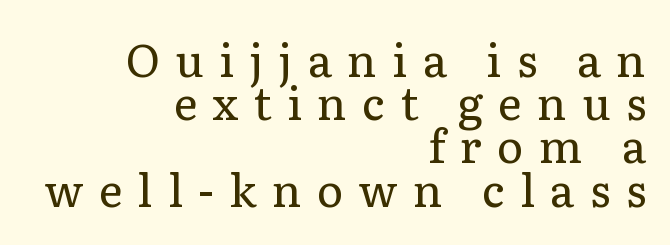
A quiet, ordinary-to-light weight characterises the typeface. Underline: absent. The paragraph has a hard right edge and a soft left edge. Quick note: not italic, upright. This sample trades vertical openness for compactness between lines.
